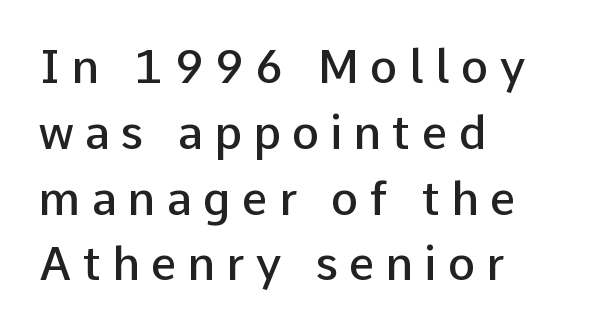
How heavy is the stroke? Medium-heavy — a semibold, shy of bold. One glance says typical: line gaps are just what's usual. Every character sits straight up, as roman type does. Inter-character spacing is expanded well beyond the font's built-in metrics.
